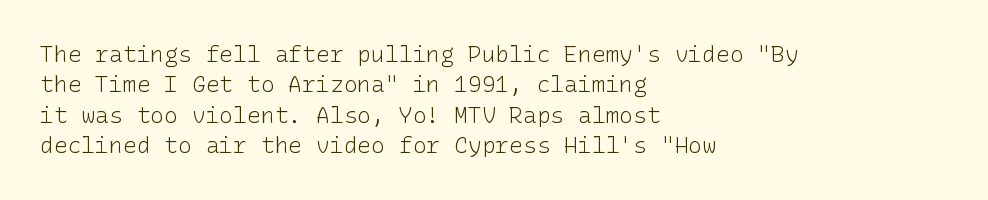
The space directly below the letters is spotless. Caption: standard tracking, unaltered. Vertically, the passage feels balanced, rows spaced as you'd expect. Does the lettering tilt? It doesn't — this is upright.
